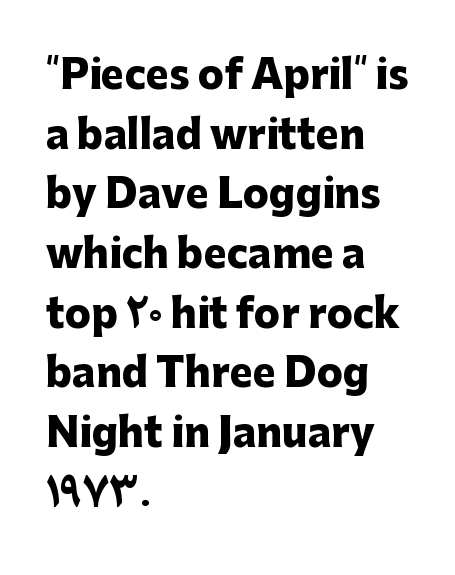
{"serif": "no", "italic": "no", "bold": "yes", "weight": "heavy", "width": "normal", "stroke_contrast": "low", "x_height": "medium", "monospaced": "no", "underline": "no", "align": "left", "line_spacing": "normal", "line_spacing_ratio": 1.53, "letter_spacing": "normal", "letter_spacing_em": 0.0, "glyph_px": 39}
